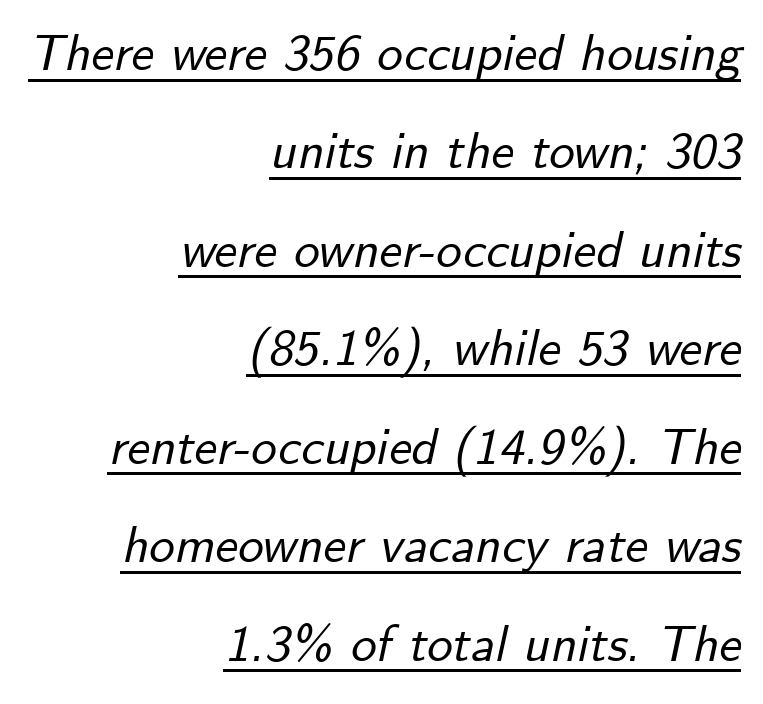
Q: Is the text italic (slanted)? A: Yes, it leans right by about 12 degrees.
Q: Is the text underlined? A: Yes.
Q: How is the paragraph aligned? A: Right-aligned.
Q: Is the spacing between letters normal or unusually wide? A: Normal.
Q: Is the spacing between lines tight, normal or loose? A: Loose.
Q: Width (condensed, normal, or wide)? A: Normal.
Q: Stroke contrast? A: Low.
Q: x-height? A: Small.
Q: Monospaced? A: No.
